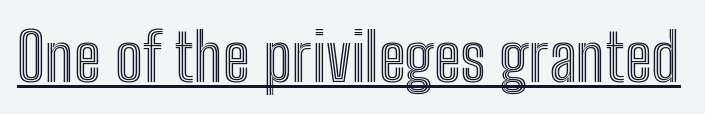
Q: Is the text italic (slanted)? A: No, it is upright.
Q: Is the text underlined? A: Yes.
Q: Is the spacing between letters normal or unusually wide? A: Normal.
Q: Width (condensed, normal, or wide)? A: Condensed.
Q: x-height? A: Medium.
Q: Monospaced? A: No.
